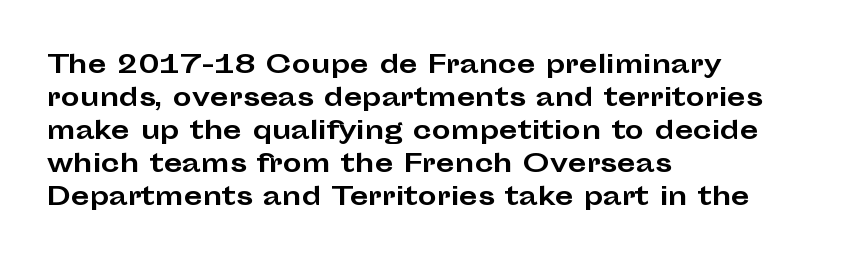
The tracking reads as untouched default to a designer's eye. Check the space under the baseline: it is left empty. The letters stand straight up with perfectly vertical stems. Each line starts at the same left margin while the right side varies. Weight check: bold — yes, fully. These lines sit exactly where default settings would place them.
